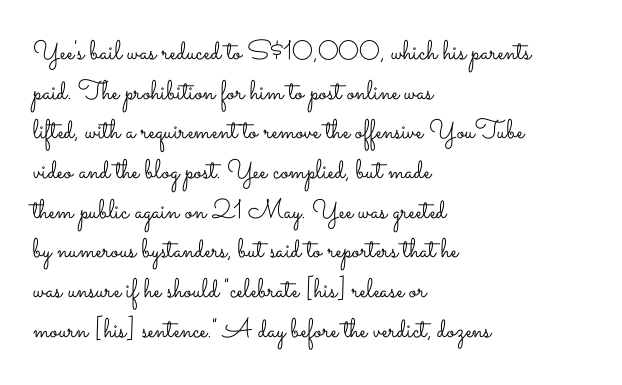
Notice how descenders clear the ascenders below comfortably — that's standard leading. Inter-character spacing is left at the font's built-in metrics. Bare-footed words on every line. The strokes are not fattened; the text isn't bold. A student would call this left alignment; a typographer would say flush left, rag right.
